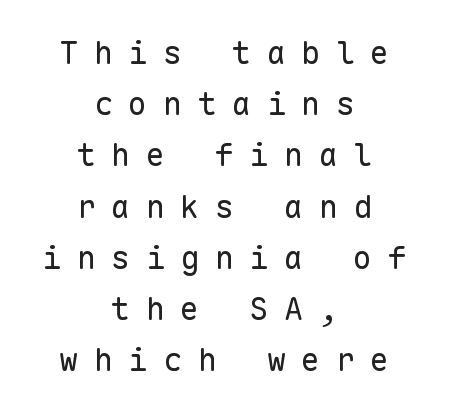
The image shows 32 px regular-weight sans-serif type, upright, monospaced; set centered, normal line spacing (1.6x), unusually wide letter spacing (+0.48 em), not underlined; low stroke contrast and a medium x-height.
